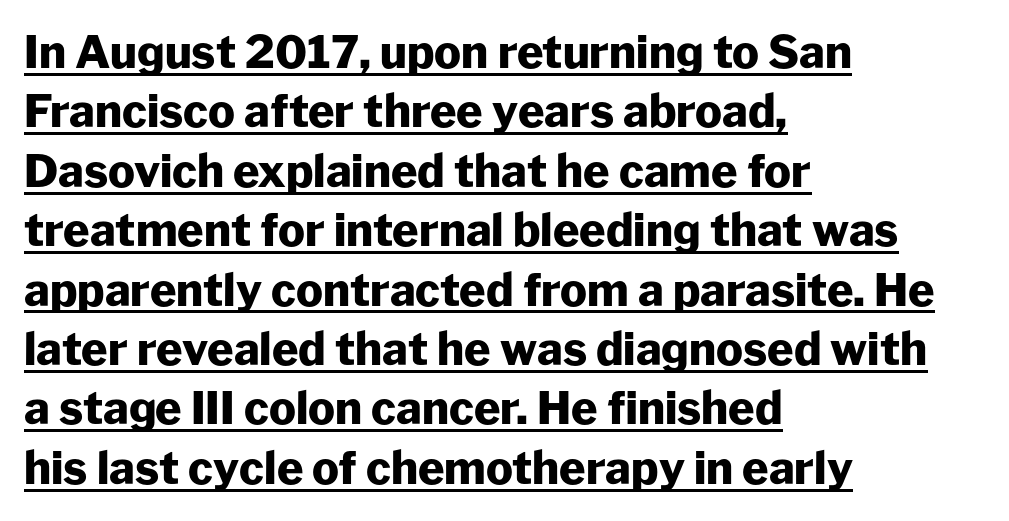
Q: Is the text bold? A: Yes.
Q: Is the text italic (slanted)? A: No, it is upright.
Q: Is the typeface a serif or a sans-serif typeface? A: Sans-serif.
Q: Is the text underlined? A: Yes.
Q: How is the paragraph aligned? A: Left-aligned.
Q: Is the spacing between letters normal or unusually wide? A: Normal.
Q: Is the spacing between lines tight, normal or loose? A: Normal.
Q: Width (condensed, normal, or wide)? A: Normal.
Q: Stroke contrast? A: Low.
Q: x-height? A: Medium.
Q: Monospaced? A: No.
